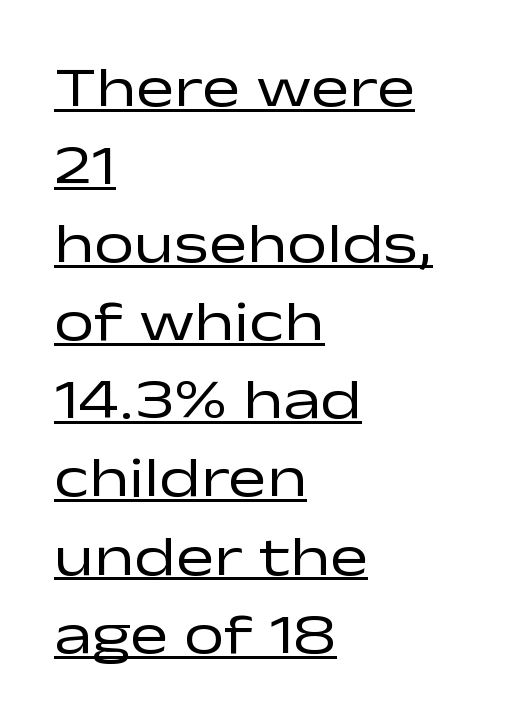
{"serif": "no", "italic": "no", "bold": "no", "weight": "regular", "width": "wide", "stroke_contrast": "low", "x_height": "medium", "monospaced": "no", "underline": "yes", "align": "left", "line_spacing": "normal", "line_spacing_ratio": 1.37, "letter_spacing": "normal", "letter_spacing_em": 0.0, "glyph_px": 57}
